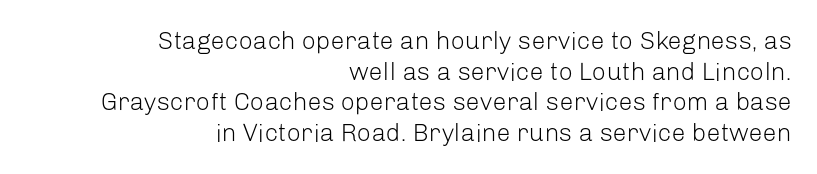
The typography opts for an upright posture over an oblique one. Is the letter spacing exaggerated? No — it looks like the ordinary default. If you drew a ruler down the right edge, every line would touch it. No chunkiness to these letters — they're not bold.
